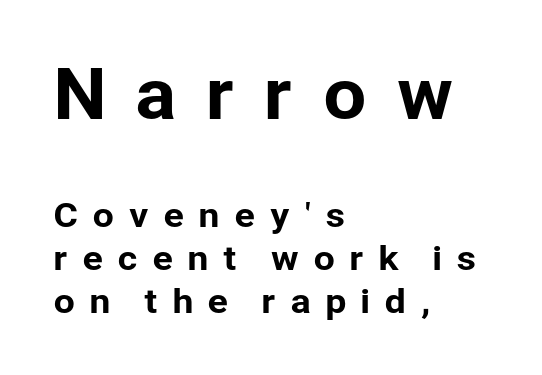
Q: Is the text italic (slanted)? A: No, it is upright.
Q: Is the typeface a serif or a sans-serif typeface? A: Sans-serif.
Q: Is the text underlined? A: No.
Q: How is the paragraph aligned? A: Left-aligned.
Q: Is the spacing between letters normal or unusually wide? A: Unusually wide.
Q: Is the spacing between lines tight, normal or loose? A: Normal.
Q: Which block of text is set in a larger size, the first (top) or the second (bottom)? A: The first (top) one.
Q: Width (condensed, normal, or wide)? A: Normal.
Q: Stroke contrast? A: Low.
Q: x-height? A: Medium.
Q: Monospaced? A: No.
